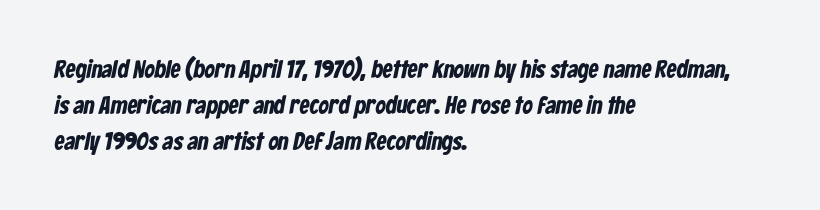
Casual observation: everything's shoved over to the left. In terms of letterspacing, this is plain default setting. The zone under the glyphs is completely vacant. This sample keeps an unexceptional amount of space between lines.
